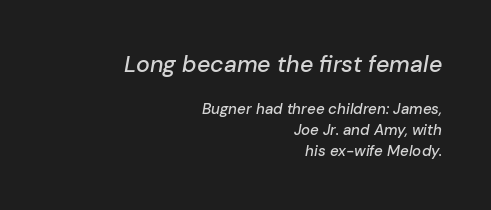
Q: Is the text italic (slanted)? A: Yes, it leans right by about 10 degrees.
Q: Is the text underlined? A: No.
Q: How is the paragraph aligned? A: Right-aligned.
Q: Is the spacing between letters normal or unusually wide? A: Normal.
Q: Is the spacing between lines tight, normal or loose? A: Normal.
Q: Which block of text is set in a larger size, the first (top) or the second (bottom)? A: The first (top) one.
